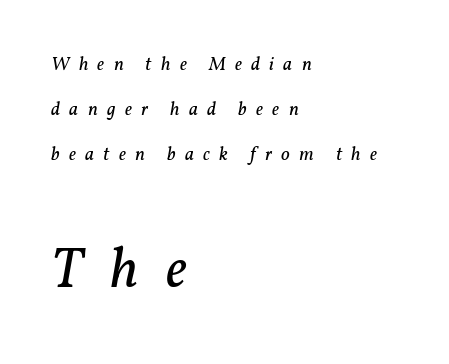
This reads as an unemphasized weight, regular at the heaviest. Observe the serifs anchoring each vertical stroke in this sample. Look at the tracking — it's clearly loosened, letters drifting apart. Airy leading.
